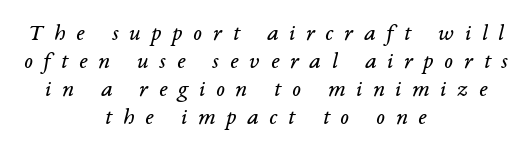
Slant detected: the letters are inclined. Which margin do the lines hug? Neither — every line sits in the middle. Weight: regular or lighter. The passage shown has open, widely tracked lettering throughout. The space beneath each line is pristine and unruled.
